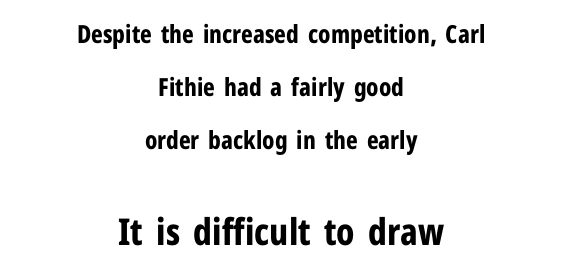
The image shows 37 px bold, condensed sans-serif type, upright; set centered, loose line spacing (2.12x), normal letter spacing, not underlined; the second (bottom) block is 1.48x larger; low stroke contrast and a medium x-height.
